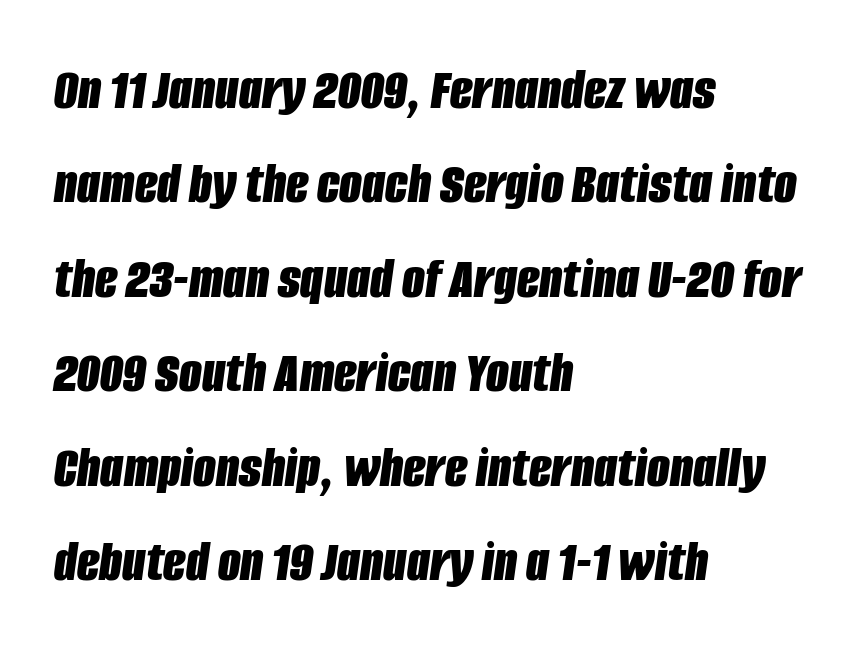
{"italic": "yes", "lean": "right", "slant_degrees": 8, "bold": "yes", "weight": "bold", "width": "condensed", "stroke_contrast": "low", "x_height": "large", "monospaced": "no", "underline": "no", "align": "left", "line_spacing": "normal", "line_spacing_ratio": 1.6, "letter_spacing": "normal", "letter_spacing_em": 0.0, "glyph_px": 59}
